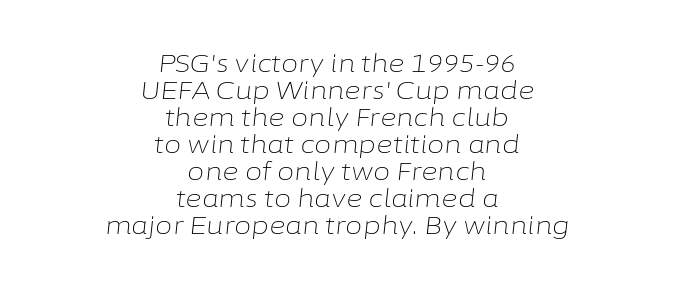
Q: Is the text bold? A: No.
Q: Is the text italic (slanted)? A: Yes, it leans right by about 6 degrees.
Q: Is the text underlined? A: No.
Q: How is the paragraph aligned? A: Centered.
Q: Is the spacing between letters normal or unusually wide? A: Normal.
Q: Is the spacing between lines tight, normal or loose? A: Tight.
